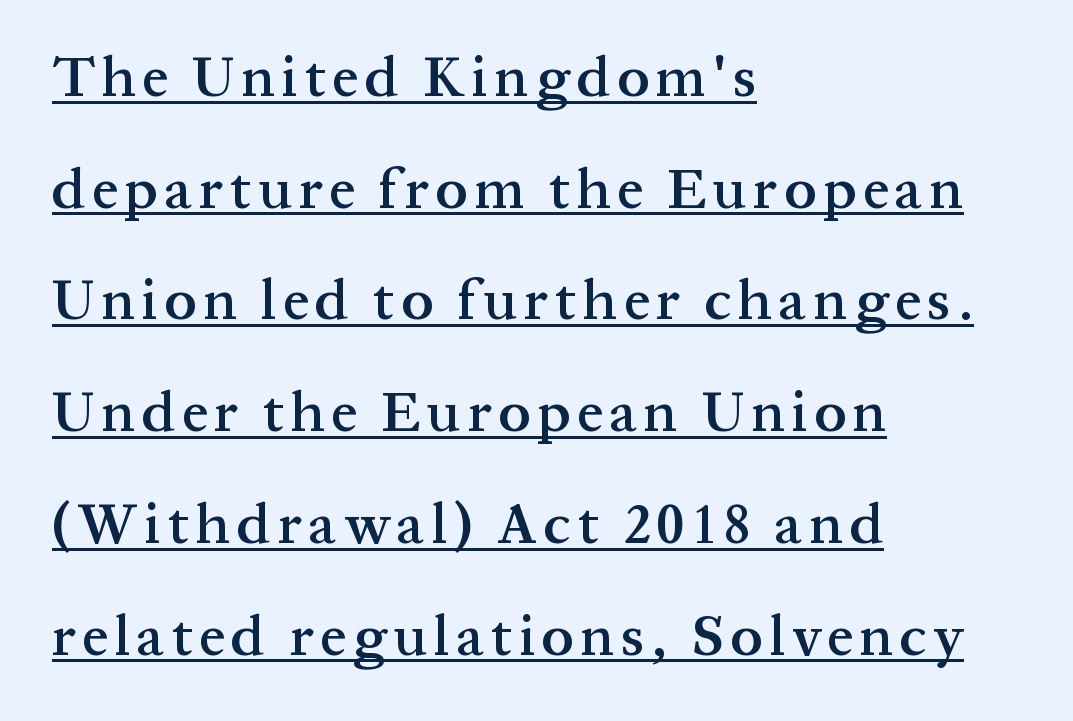
A bit beefed up — I'd call it semibold rather than bold. The paragraph shown leans on its left margin. This sample has the flowing, uneven cadence of proportional lettering. The line-height multiplier appears high, well above default.
